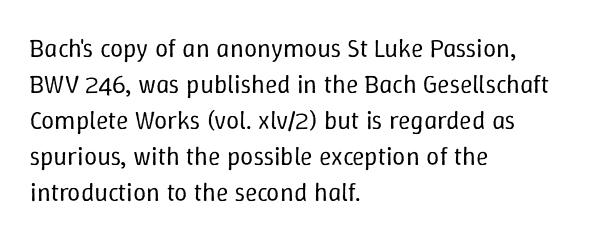
{"italic": "no", "bold": "no", "underline": "no", "align": "left", "line_spacing": "normal", "line_spacing_ratio": 1.38, "letter_spacing": "normal", "letter_spacing_em": 0.0, "glyph_px": 26}
